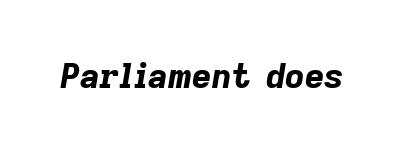
Q: Is the text bold? A: Yes.
Q: Is the text italic (slanted)? A: Yes, it leans right by about 9 degrees.
Q: Is the text underlined? A: No.
Q: Is the spacing between letters normal or unusually wide? A: Normal.
Q: Width (condensed, normal, or wide)? A: Normal.
Q: Stroke contrast? A: Low.
Q: x-height? A: Medium.
Q: Monospaced? A: No.
